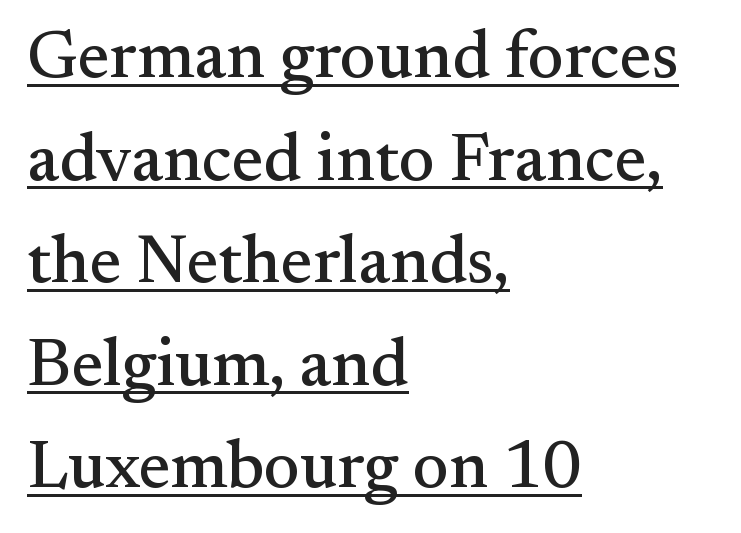
{"serif": "yes", "italic": "no", "width": "normal", "stroke_contrast": "medium", "x_height": "small", "monospaced": "no", "underline": "yes", "align": "left", "line_spacing": "normal", "line_spacing_ratio": 1.53, "letter_spacing": "normal", "letter_spacing_em": 0.0, "glyph_px": 67}
